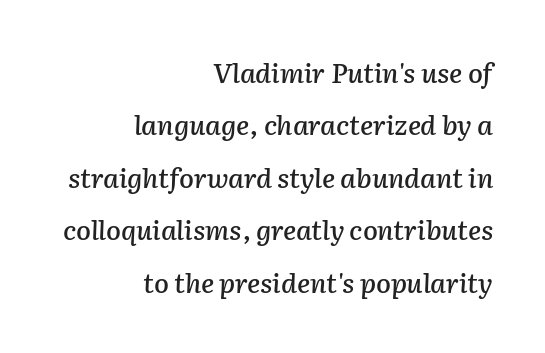
Q: Is the text italic (slanted)? A: Yes, it leans right by about 2 degrees.
Q: Is the text underlined? A: No.
Q: How is the paragraph aligned? A: Right-aligned.
Q: Is the spacing between letters normal or unusually wide? A: Normal.
Q: Is the spacing between lines tight, normal or loose? A: Loose.
